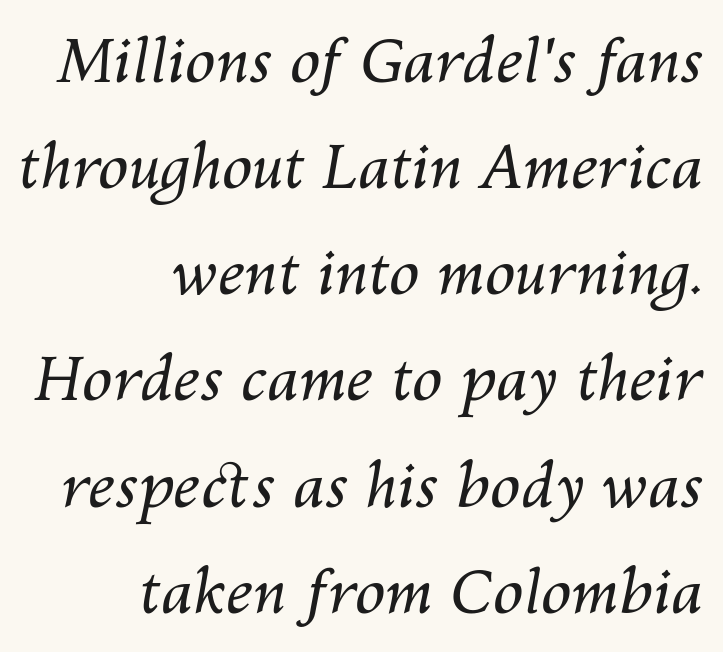
The image shows 61 px regular-weight type, italic (leaning right); set right-aligned, line spacing 1.74x, normal letter spacing, not underlined; medium stroke contrast and a medium x-height.
